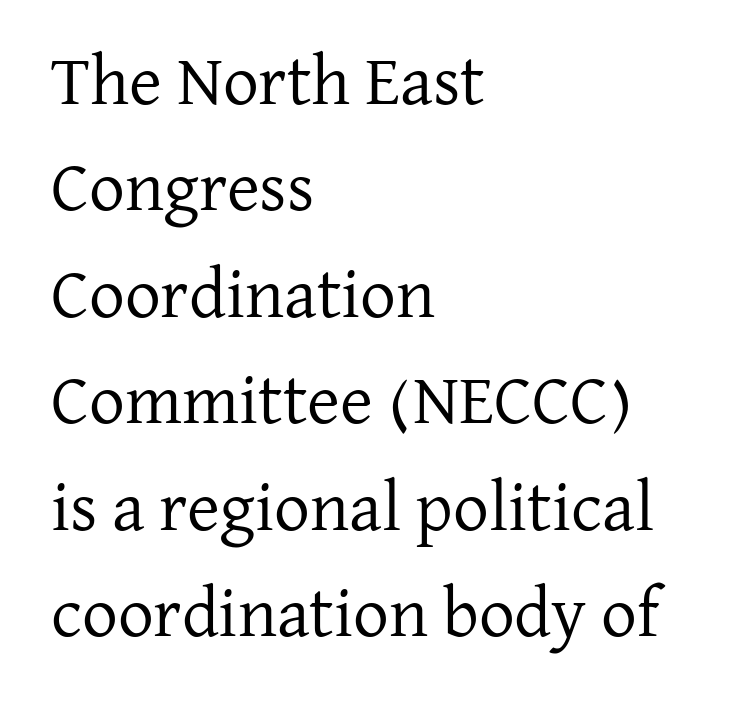
The image shows 71 px regular-weight serif type, upright; set left-aligned, normal line spacing (1.5x), normal letter spacing, not underlined; low stroke contrast and a medium x-height.
